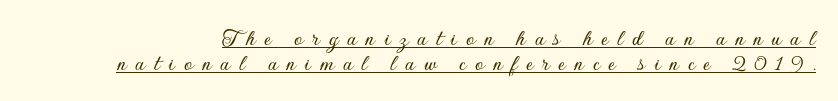
{"underline": "yes", "line_spacing": "tight", "line_spacing_ratio": 1.04, "letter_spacing": "wide", "letter_spacing_em": 0.36, "glyph_px": 24}
